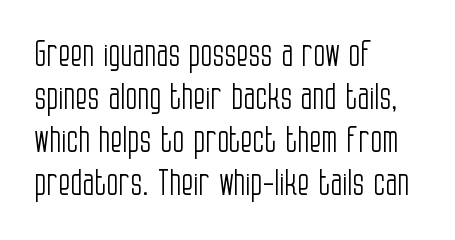
The image shows 35 px light, condensed sans-serif type, upright; set left-aligned, line spacing 1.23x, normal letter spacing, not underlined; low stroke contrast and a large x-height.
